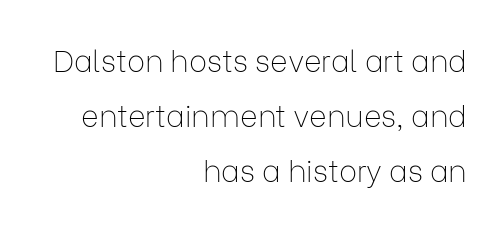
The image shows 30 px thin sans-serif type, upright; set right-aligned, line spacing 1.83x, normal letter spacing, not underlined; low stroke contrast and a medium x-height.
